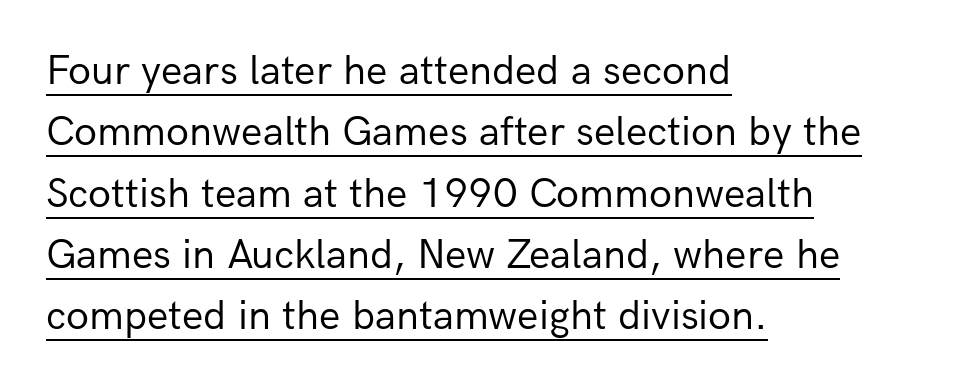
Is there an underline? Yes — a line sits under the letters. You could not count columns in this text — the font is proportionally spaced. This is the regular roman posture of the typeface. Vertical spacing — default.
